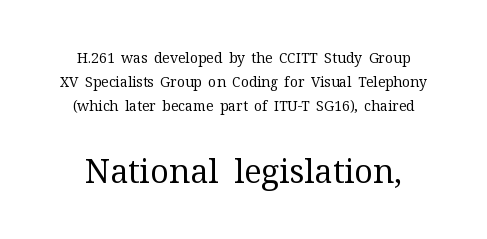
The foot of each line stays bare and open. This sample is center-justified, so both line endings float freely. The type is set solid horizontally, with unmodified tracking. The characters display serif detailing at their extremities. You could not count columns in this text — the font is proportionally spaced. These glyphs show unthickened strokes, regular width or finer.
